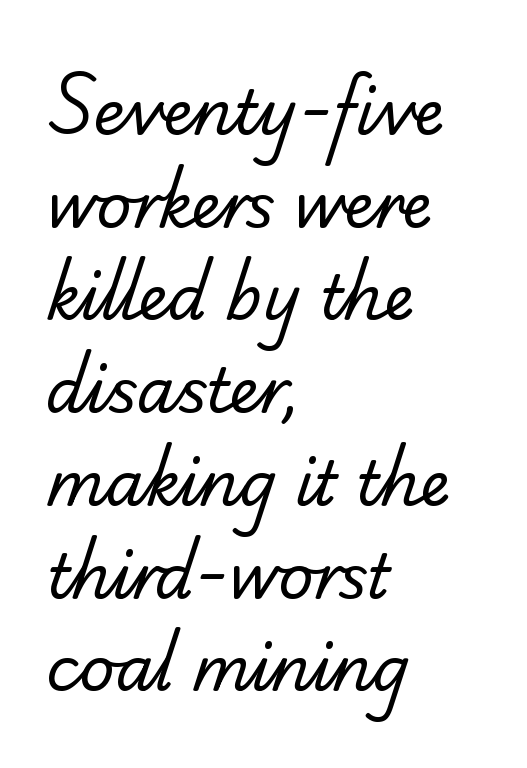
Note: serifs present on the glyphs. You could not count columns in this text — the font is proportionally spaced. The lines in this sample share a left origin and differ only in where they stop. Reading down the column, the eye jumps a familiar distance to each next line. The passage shown is not bold in any degree.
